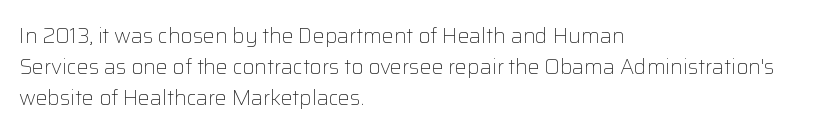
If you drew a line through each stem, it would be perfectly vertical. Leftover space on each line is placed entirely after the last word. The vertical gap from one line to the next is medium. The specimen omits any rule beneath the text block's lines.
